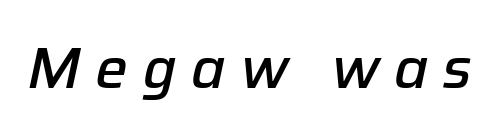
{"italic": "yes", "lean": "right", "slant_degrees": 12, "bold": "semi", "weight": "semibold", "width": "normal", "stroke_contrast": "low", "x_height": "medium", "monospaced": "no", "underline": "no", "letter_spacing": "wide", "letter_spacing_em": 0.24, "glyph_px": 58}
